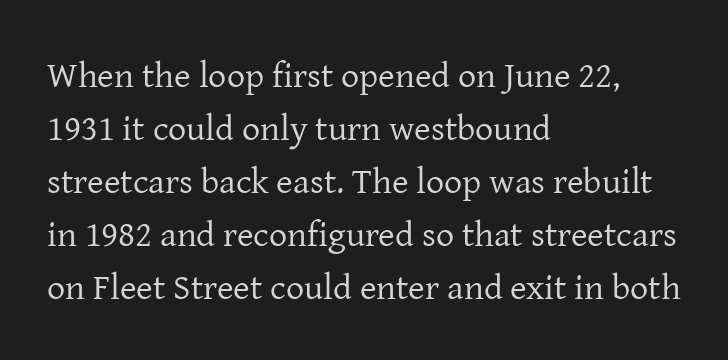
Q: Is the text bold? A: No.
Q: Is the text italic (slanted)? A: No, it is upright.
Q: Is the typeface a serif or a sans-serif typeface? A: Serif.
Q: Is the text underlined? A: No.
Q: How is the paragraph aligned? A: Left-aligned.
Q: Is the spacing between letters normal or unusually wide? A: Normal.
Q: Is the spacing between lines tight, normal or loose? A: Normal.
Q: Width (condensed, normal, or wide)? A: Normal.
Q: Stroke contrast? A: Low.
Q: x-height? A: Medium.
Q: Monospaced? A: No.
